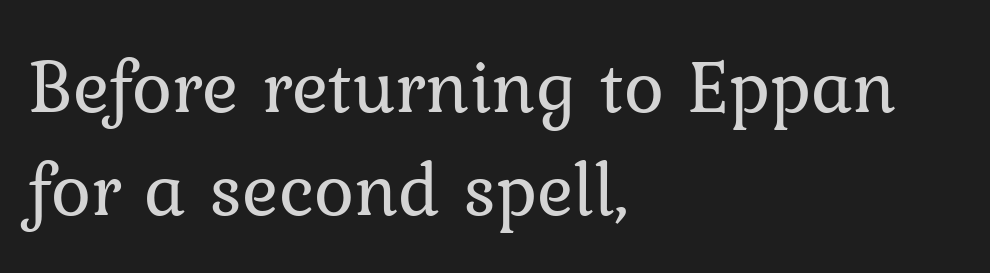
The image shows 76 px regular-weight serif type, upright; set left-aligned, normal line spacing (1.35x), normal letter spacing, not underlined; low stroke contrast and a medium x-height.
